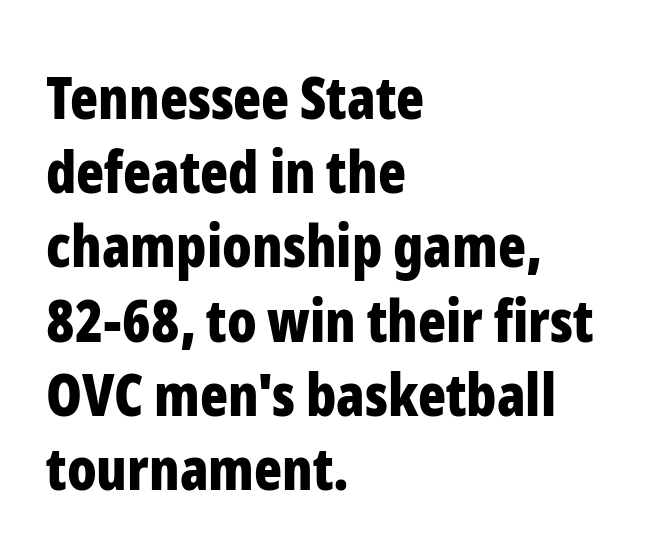
{"serif": "no", "italic": "no", "bold": "yes", "weight": "bold", "width": "condensed", "stroke_contrast": "low", "x_height": "medium", "monospaced": "no", "underline": "no", "align": "left", "line_spacing": "normal", "line_spacing_ratio": 1.28, "letter_spacing": "normal", "letter_spacing_em": 0.0, "glyph_px": 58}
